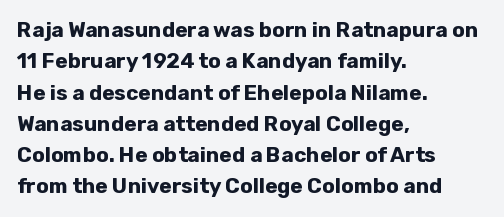
The passage shown is emphatically bold. The specimen reads as upright at a glance. Alignment: flush left. What stands out about the letter spacing? Nothing — it is the standard amount. The block of text has a typical density, with ordinary space between rows. The words here are not underlined.
